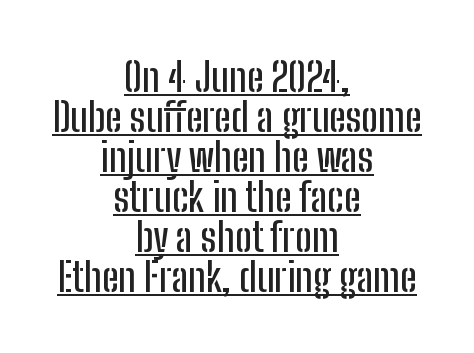
{"serif": "no", "italic": "no", "width": "condensed", "stroke_contrast": "low", "x_height": "medium", "monospaced": "no", "underline": "yes", "align": "center", "line_spacing": "tight", "line_spacing_ratio": 1.0, "letter_spacing": "normal", "letter_spacing_em": 0.0, "glyph_px": 40}
